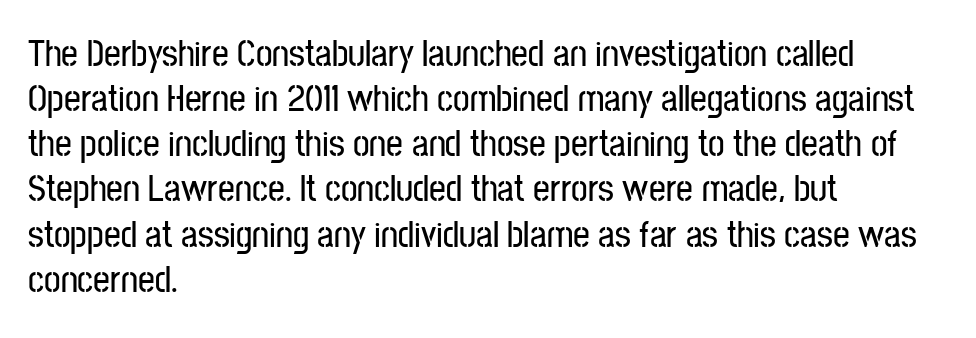
{"serif": "no", "italic": "no", "width": "condensed", "stroke_contrast": "low", "x_height": "medium", "monospaced": "no", "underline": "no", "align": "left", "line_spacing_ratio": 1.22, "letter_spacing": "normal", "letter_spacing_em": 0.0, "glyph_px": 37}
